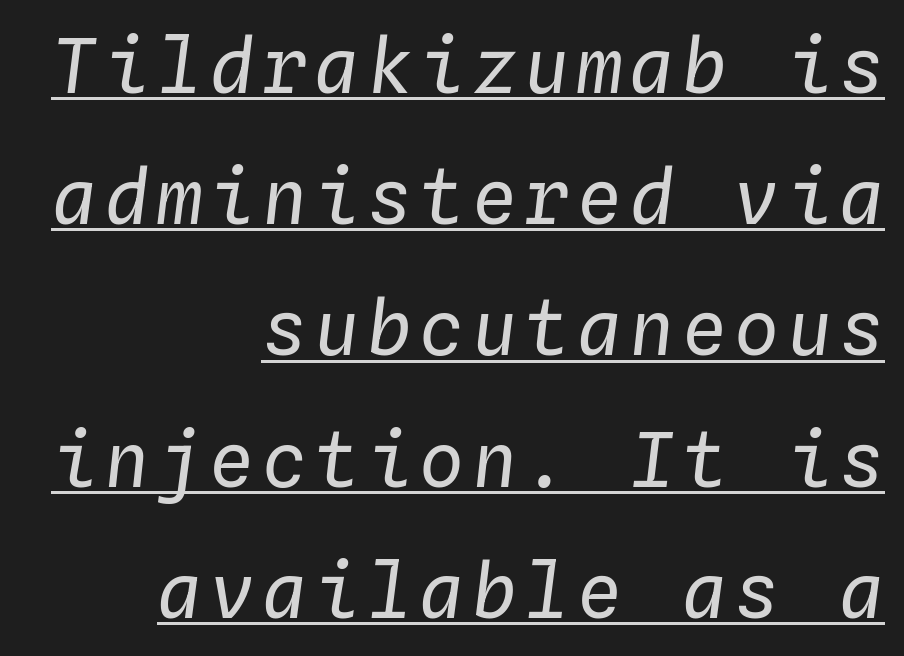
Q: Is the text bold? A: No.
Q: Is the text italic (slanted)? A: Yes, it leans right by about 4 degrees.
Q: Is the text underlined? A: Yes.
Q: How is the paragraph aligned? A: Right-aligned.
Q: Width (condensed, normal, or wide)? A: Normal.
Q: Stroke contrast? A: Low.
Q: x-height? A: Medium.
Q: Monospaced? A: Yes.
